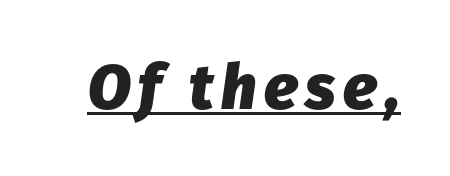
This is oblique type, the kind used for emphasis or titles. The letters are bold, with thick, heavy strokes. The rendered words wear a rule along their underside. Here the designer chose a conventional face with non-uniform glyph widths.
